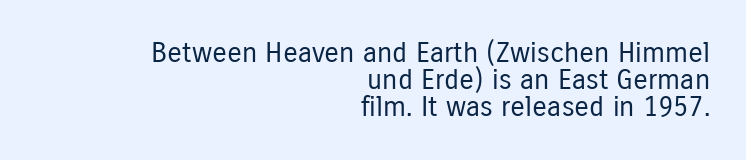
Q: Is the text bold? A: No.
Q: Is the text italic (slanted)? A: No, it is upright.
Q: Is the typeface a serif or a sans-serif typeface? A: Sans-serif.
Q: Is the text underlined? A: No.
Q: How is the paragraph aligned? A: Right-aligned.
Q: Is the spacing between letters normal or unusually wide? A: Normal.
Q: Is the spacing between lines tight, normal or loose? A: Tight.
Q: Width (condensed, normal, or wide)? A: Condensed.
Q: Stroke contrast? A: Low.
Q: x-height? A: Medium.
Q: Monospaced? A: No.
